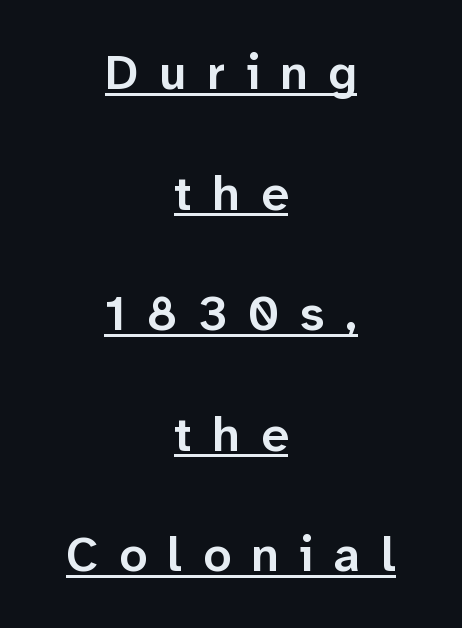
The image shows 49 px semibold sans-serif type, upright; set centered, loose line spacing (2.46x), unusually wide letter spacing (+0.42 em), underlined; low stroke contrast and a medium x-height.
